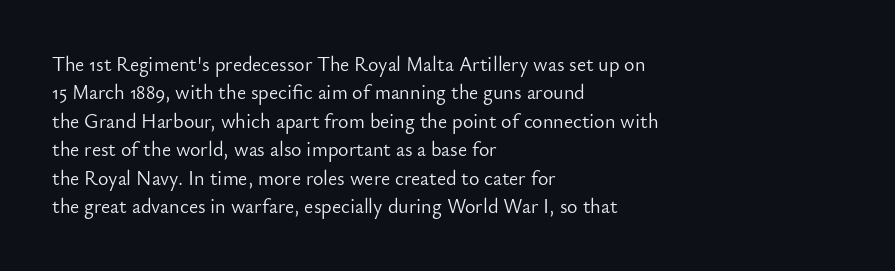
{"italic": "no", "bold": "no", "underline": "no", "align": "left", "line_spacing": "normal", "line_spacing_ratio": 1.42, "letter_spacing": "normal", "letter_spacing_em": 0.0, "glyph_px": 20}
